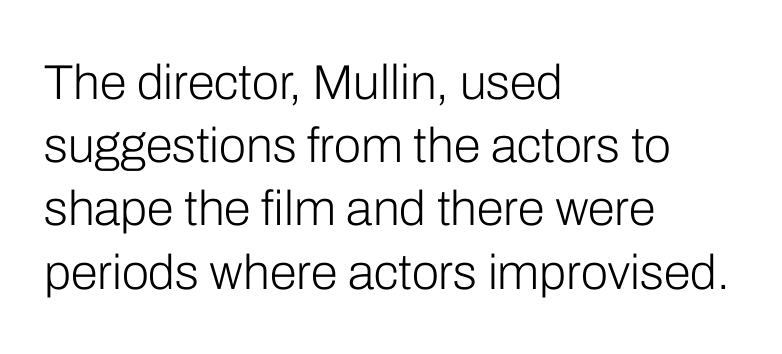
The image shows 49 px light sans-serif type, upright; set left-aligned, normal line spacing (1.29x), normal letter spacing, not underlined; low stroke contrast and a medium x-height.
